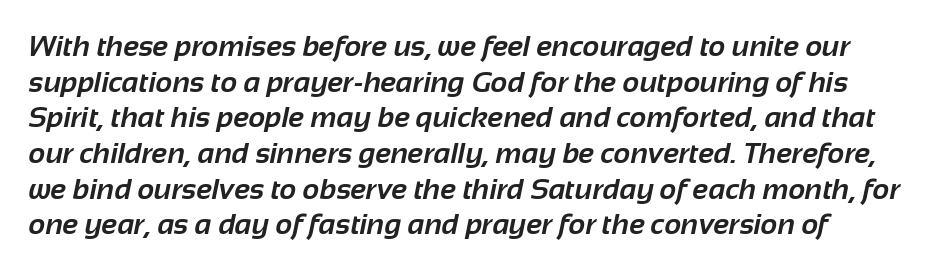
Letterform terminals end flat and unadorned throughout the passage. The face used here has the dense, thick strokes of a bold. The gap between lines stays unmarked. The letterforms sit shoulder to shoulder at normal distance. Do the characters align in a grid? No, the font is proportional.
